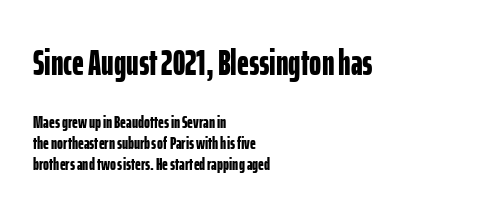
The image shows 37 px bold, condensed sans-serif type, upright; set left-aligned, line spacing 1.19x, normal letter spacing, not underlined; the first (top) block is 2.06x larger; low stroke contrast and a medium x-height.
